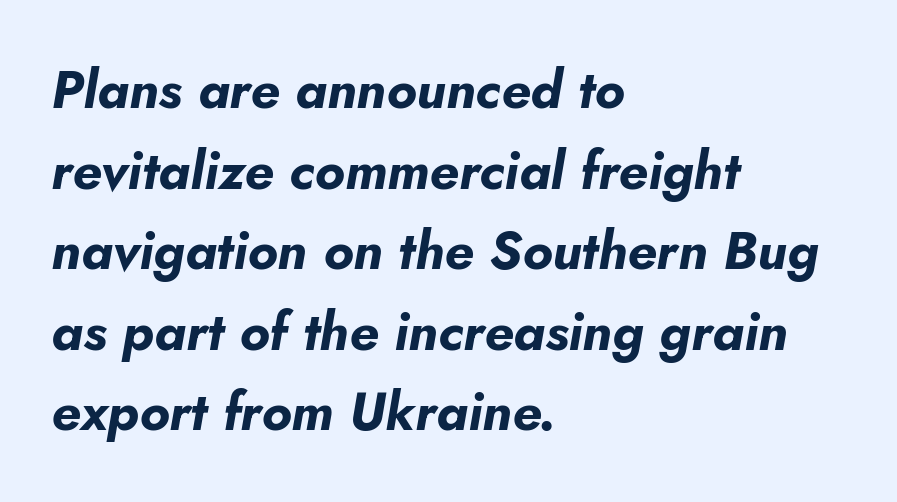
{"italic": "yes", "lean": "right", "slant_degrees": 5, "bold": "yes", "weight": "bold", "width": "normal", "stroke_contrast": "low", "x_height": "small", "monospaced": "no", "underline": "no", "align": "left", "line_spacing": "normal", "line_spacing_ratio": 1.52, "letter_spacing": "normal", "letter_spacing_em": 0.0, "glyph_px": 53}
